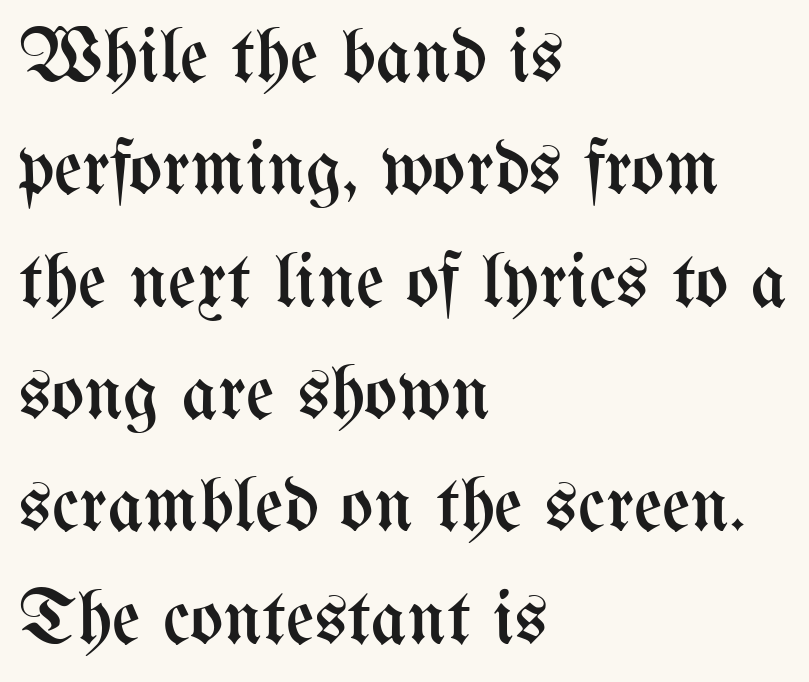
{"italic": "no", "bold": "no", "weight": "regular", "width": "condensed", "stroke_contrast": "medium", "x_height": "medium", "monospaced": "no", "underline": "no", "align": "left", "line_spacing": "normal", "line_spacing_ratio": 1.44, "letter_spacing": "normal", "letter_spacing_em": 0.0, "glyph_px": 78}
